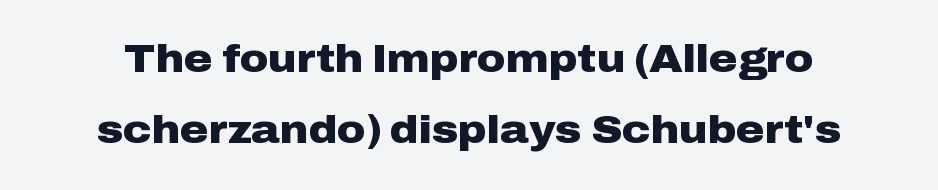
Q: Is the text bold? A: Yes.
Q: Is the text italic (slanted)? A: No, it is upright.
Q: Is the typeface a serif or a sans-serif typeface? A: Sans-serif.
Q: Is the text underlined? A: No.
Q: Is the spacing between letters normal or unusually wide? A: Normal.
Q: Width (condensed, normal, or wide)? A: Wide.
Q: Stroke contrast? A: Low.
Q: x-height? A: Medium.
Q: Monospaced? A: No.
